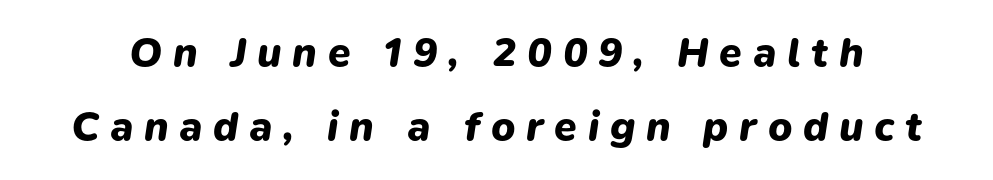
The image shows 41 px heavy type, italic (leaning right); set line spacing 1.81x, unusually wide letter spacing (+0.26 em), not underlined; low stroke contrast and a medium x-height.
